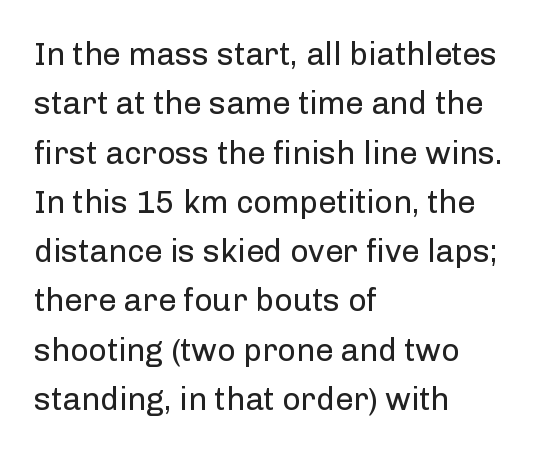
Q: Is the text bold? A: No.
Q: Is the text italic (slanted)? A: No, it is upright.
Q: Is the typeface a serif or a sans-serif typeface? A: Sans-serif.
Q: Is the text underlined? A: No.
Q: How is the paragraph aligned? A: Left-aligned.
Q: Is the spacing between letters normal or unusually wide? A: Normal.
Q: Is the spacing between lines tight, normal or loose? A: Normal.
Q: Width (condensed, normal, or wide)? A: Normal.
Q: Stroke contrast? A: Low.
Q: x-height? A: Medium.
Q: Monospaced? A: No.
